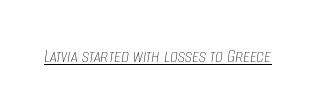
The image shows 20 px text type, italic (leaning right); set normal letter spacing, underlined.
